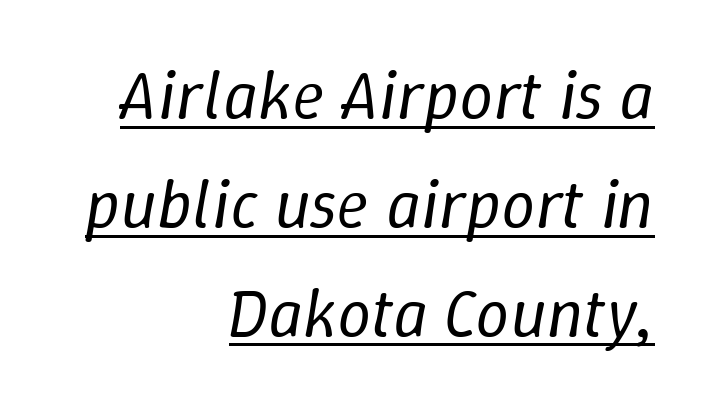
A normal amount of white space separates one row of letters from the next. The letters sit at their default tracking, neither squeezed nor spread. Ink coverage per letter is moderate at most. Somebody hit Ctrl+U on this one — the words are underlined.
